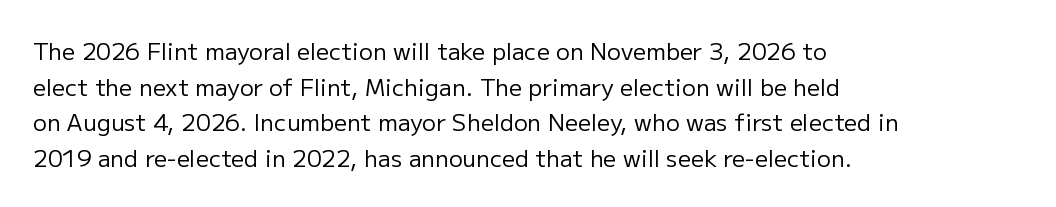
The image shows 23 px text type, upright; set left-aligned, normal line spacing (1.55x), normal letter spacing, not underlined.
